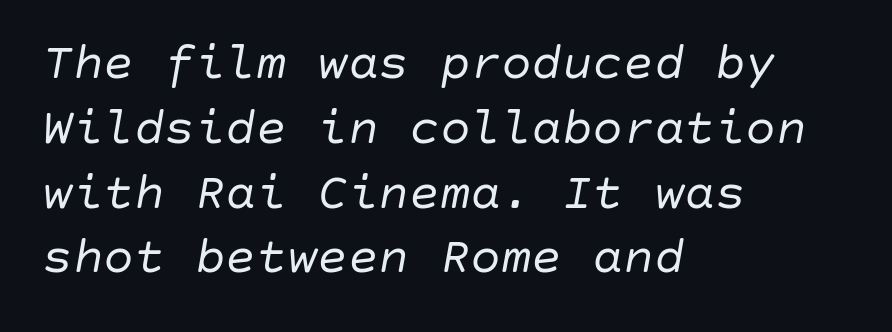
The image shows 51 px regular-weight type, italic (leaning right); set left-aligned, normal line spacing (1.27x), normal letter spacing, not underlined; low stroke contrast and a large x-height.
